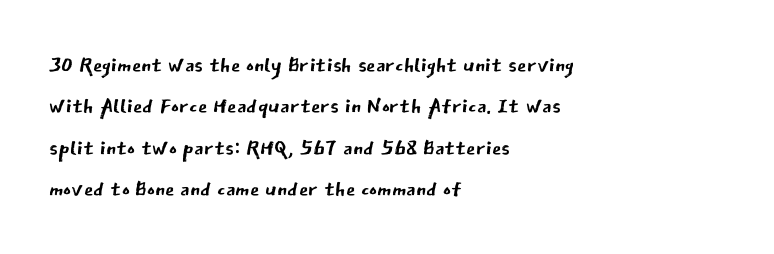
The image shows 30 px regular-weight sans-serif type, upright; set left-aligned, normal line spacing (1.38x), normal letter spacing, not underlined; low stroke contrast and a medium x-height.
